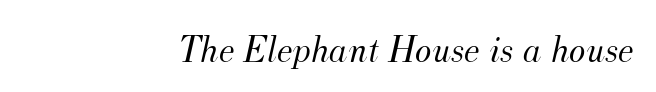
The image shows 39 px light serif type, italic (leaning right); set right-aligned, normal letter spacing, not underlined; medium stroke contrast and a small x-height.
